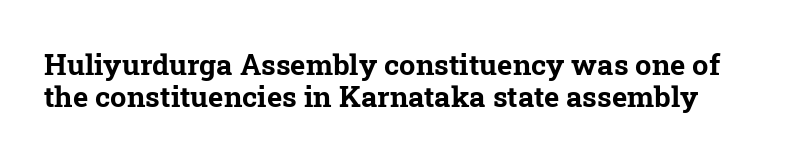
Q: Is the text bold? A: Yes.
Q: Is the typeface a serif or a sans-serif typeface? A: Serif.
Q: Is the text underlined? A: No.
Q: Is the spacing between letters normal or unusually wide? A: Normal.
Q: Is the spacing between lines tight, normal or loose? A: Tight.
Q: Width (condensed, normal, or wide)? A: Normal.
Q: Stroke contrast? A: Low.
Q: x-height? A: Medium.
Q: Monospaced? A: No.
